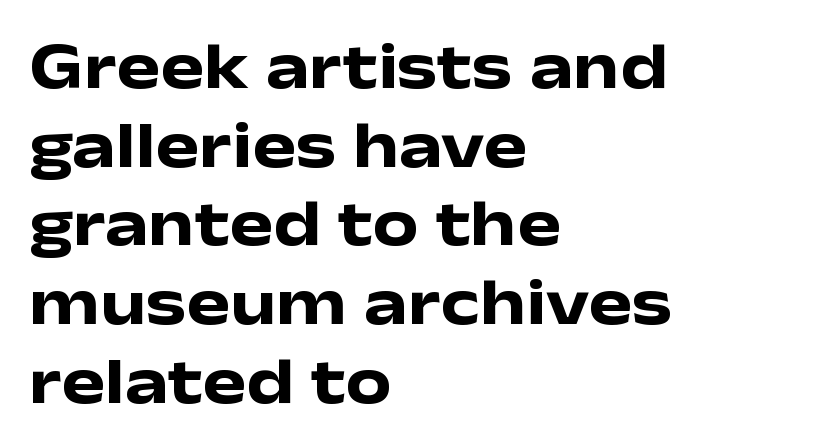
Q: Is the text bold? A: Yes.
Q: Is the text italic (slanted)? A: No, it is upright.
Q: Is the typeface a serif or a sans-serif typeface? A: Sans-serif.
Q: Is the text underlined? A: No.
Q: How is the paragraph aligned? A: Left-aligned.
Q: Is the spacing between letters normal or unusually wide? A: Normal.
Q: Width (condensed, normal, or wide)? A: Wide.
Q: Stroke contrast? A: Low.
Q: x-height? A: Medium.
Q: Monospaced? A: No.
